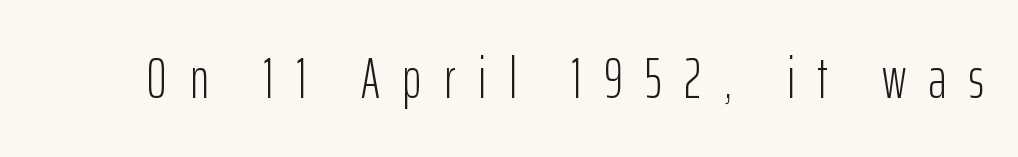
{"serif": "no", "italic": "no", "bold": "no", "weight": "light", "width": "condensed", "stroke_contrast": "low", "x_height": "medium", "monospaced": "no", "underline": "no", "letter_spacing": "wide", "letter_spacing_em": 0.4, "glyph_px": 57}
